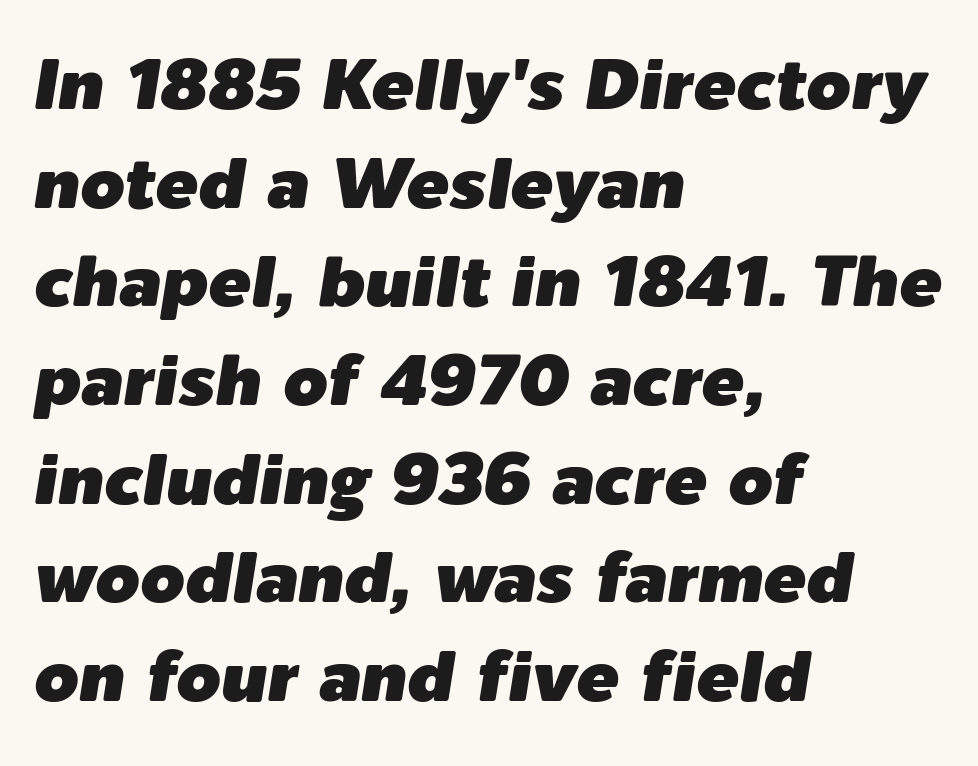
{"italic": "yes", "lean": "right", "slant_degrees": 9, "width": "normal", "stroke_contrast": "low", "x_height": "medium", "monospaced": "no", "underline": "no", "align": "left", "line_spacing": "normal", "line_spacing_ratio": 1.39, "letter_spacing": "normal", "letter_spacing_em": 0.0, "glyph_px": 71}
